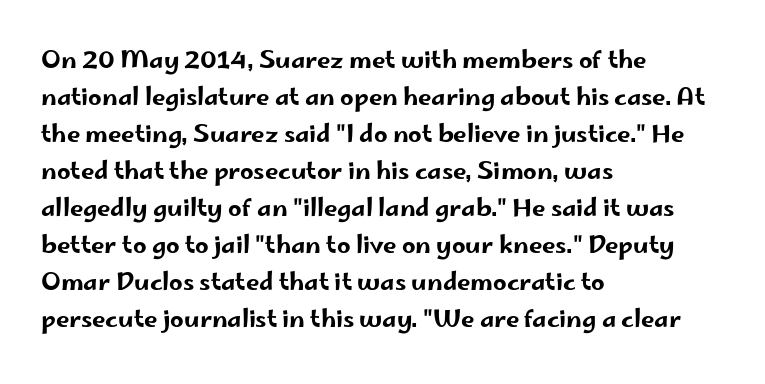
Q: Is the text italic (slanted)? A: No, it is upright.
Q: Is the text underlined? A: No.
Q: How is the paragraph aligned? A: Left-aligned.
Q: Is the spacing between letters normal or unusually wide? A: Normal.
Q: Is the spacing between lines tight, normal or loose? A: Normal.
